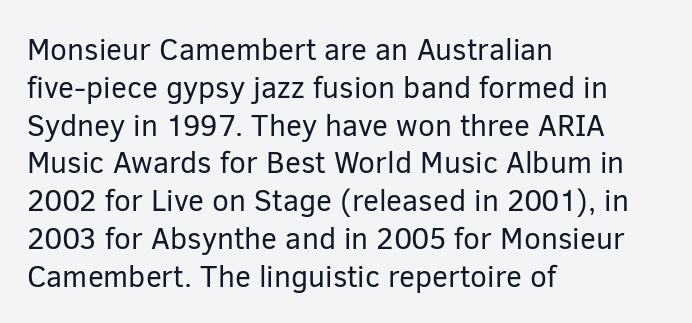
Letters have the restrained weight of plain body copy at most. Characters follow at the spacing the type designer built in. Honestly, there is no underline to notice here at all. The typesetter chose a ragged-right arrangement here. Character widths vary here, with narrow letters taking less room than wide ones. Normally led — the rows are evenly, conventionally spaced.
